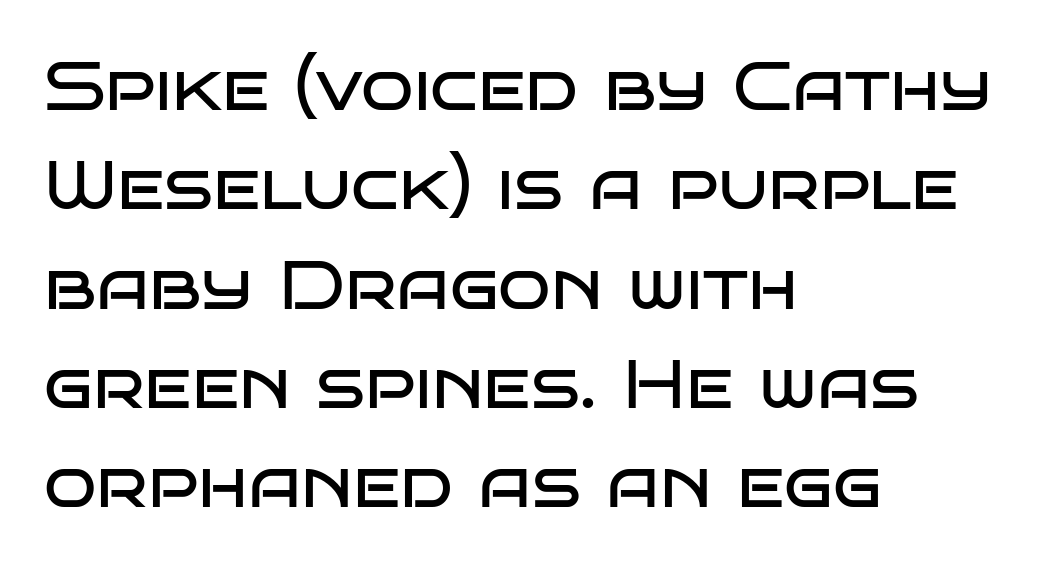
These lines were composed using upright roman letters. A typesetter would call this proportional, since set widths differ per character. Summary of vertical rhythm: regular, with standard interline spacing. The weight would be labelled regular, book, light, or lighter still. Inter-character spacing is left at the font's built-in metrics. Decoration check: the copy has no underline.
